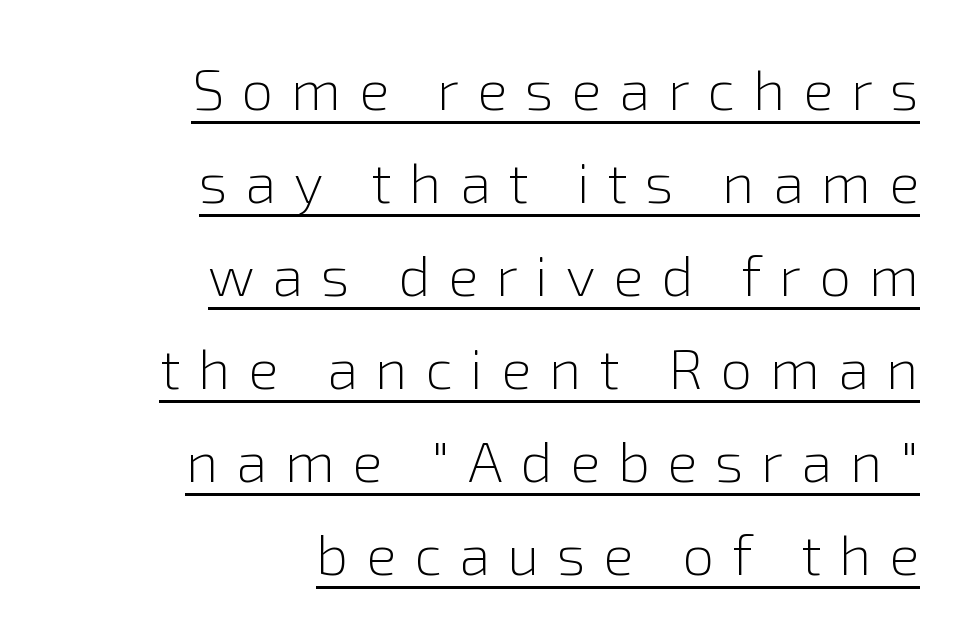
These lines sit exactly where default settings would place them. Type style note: lacks serifs. Notice how the stems are strictly vertical — no italics here. Students, note that the glyphs here are deliberately spaced far apart. A light-to-regular cut is what we see here. The face used here appears with an underline applied.
